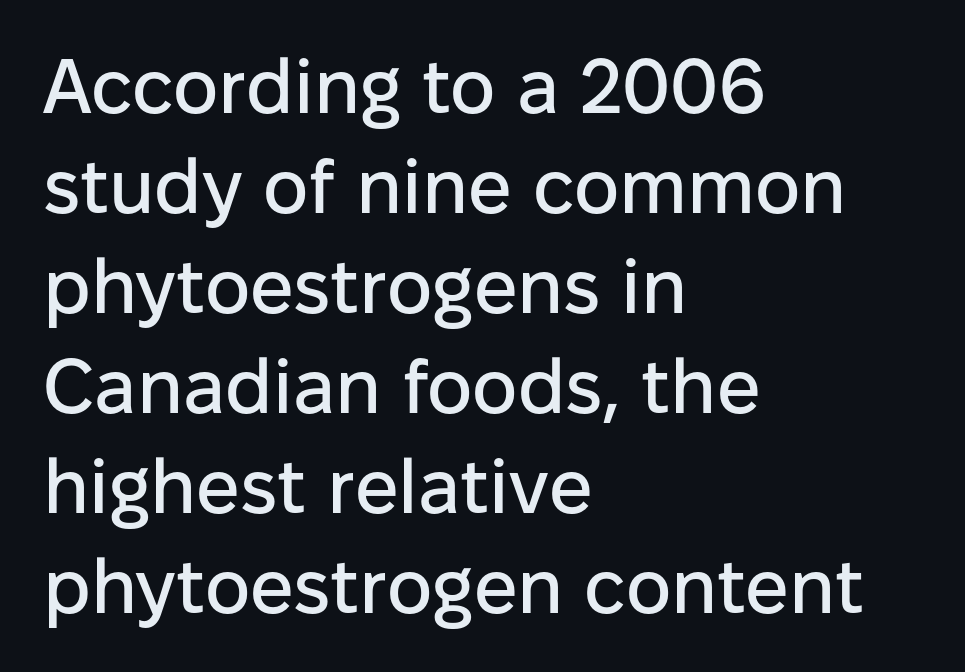
The image shows 77 px sans-serif type, upright; set left-aligned, normal line spacing (1.3x), normal letter spacing, not underlined; low stroke contrast and a medium x-height.
